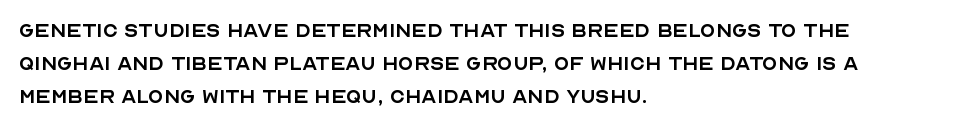
Q: Is the text bold? A: No.
Q: Is the text italic (slanted)? A: No, it is upright.
Q: Is the text underlined? A: No.
Q: How is the paragraph aligned? A: Left-aligned.
Q: Is the spacing between letters normal or unusually wide? A: Normal.
Q: Is the spacing between lines tight, normal or loose? A: Normal.
